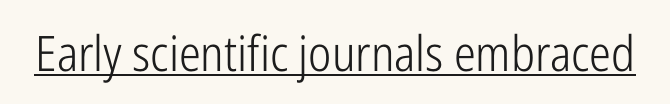
Q: Is the text bold? A: No.
Q: Is the text italic (slanted)? A: No, it is upright.
Q: Is the typeface a serif or a sans-serif typeface? A: Sans-serif.
Q: Is the text underlined? A: Yes.
Q: Is the spacing between letters normal or unusually wide? A: Normal.
Q: Width (condensed, normal, or wide)? A: Condensed.
Q: Stroke contrast? A: Low.
Q: x-height? A: Medium.
Q: Monospaced? A: No.
